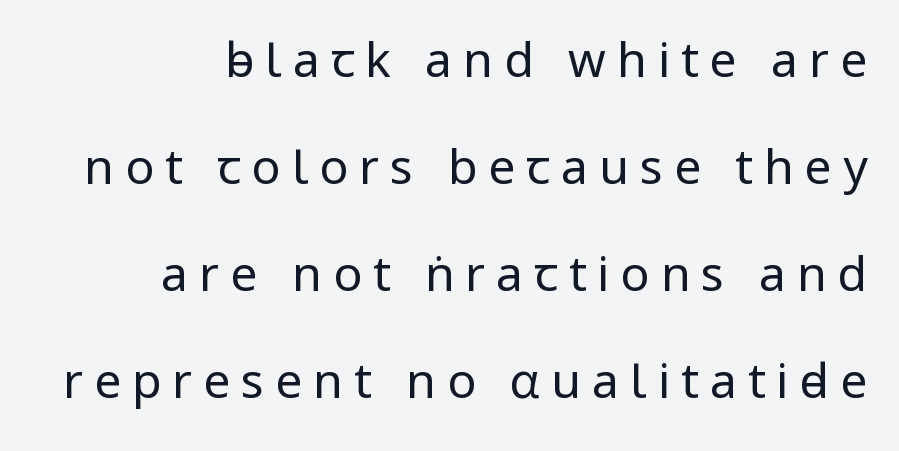
{"serif": "no", "italic": "no", "bold": "no", "weight": "regular", "width": "condensed", "stroke_contrast": "low", "underline": "no", "align": "right", "line_spacing": "loose", "line_spacing_ratio": 2.23, "letter_spacing": "wide", "letter_spacing_em": 0.23, "glyph_px": 48}
